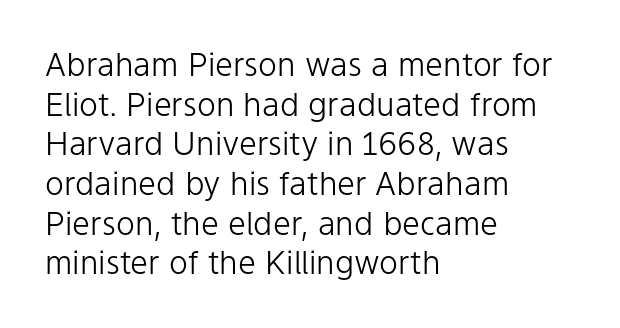
The rendering anchors every line to the left-hand side. Unmarked baselines from the first word to the last. Stroke thickness stays within the range of a standard reading face or lighter. Observe the ordinary spacing: letters are neighbours, not strangers.
